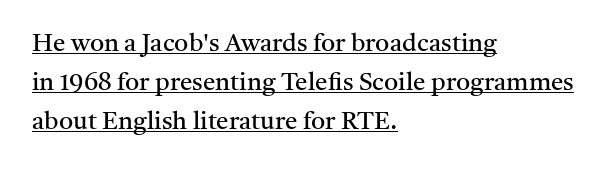
{"italic": "no", "bold": "no", "underline": "yes", "align": "left", "line_spacing": "normal", "line_spacing_ratio": 1.57, "letter_spacing": "normal", "letter_spacing_em": 0.0, "glyph_px": 25}
